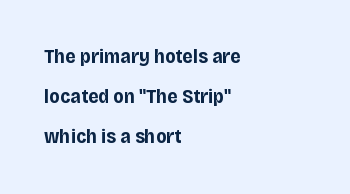
The image shows 20 px bold type, upright; set left-aligned, loose line spacing (2.01x), normal letter spacing, not underlined.
